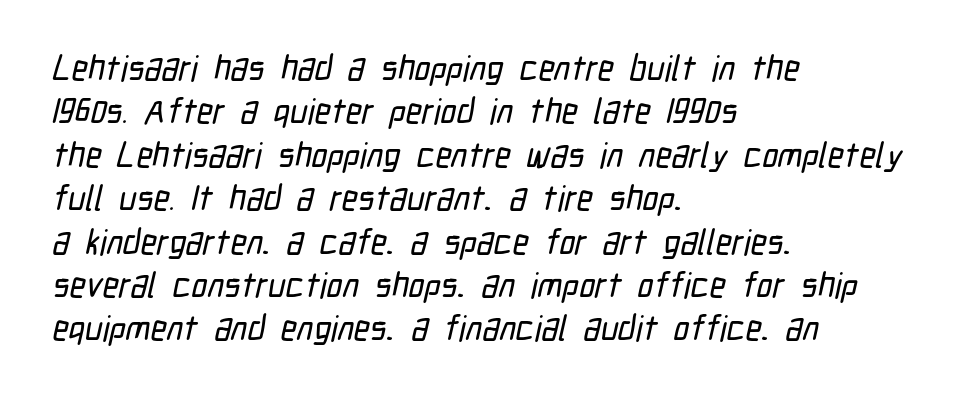
Q: Is the typeface a serif or a sans-serif typeface? A: Sans-serif.
Q: Is the text underlined? A: No.
Q: How is the paragraph aligned? A: Left-aligned.
Q: Is the spacing between letters normal or unusually wide? A: Normal.
Q: Width (condensed, normal, or wide)? A: Condensed.
Q: Stroke contrast? A: Low.
Q: x-height? A: Medium.
Q: Monospaced? A: No.
